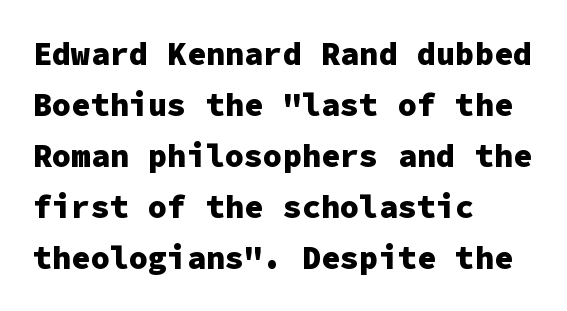
The image shows 32 px heavy sans-serif type, upright, monospaced; set left-aligned, normal line spacing (1.59x), normal letter spacing, not underlined; low stroke contrast and a medium x-height.
